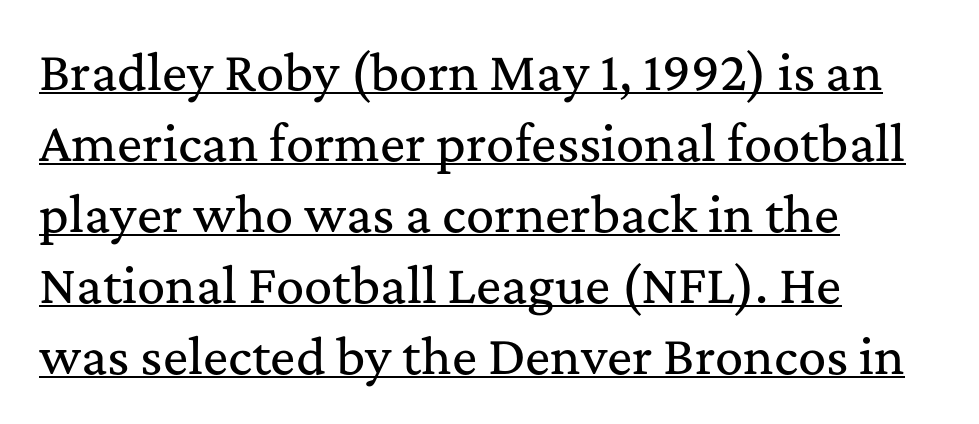
{"serif": "yes", "italic": "no", "width": "normal", "stroke_contrast": "medium", "x_height": "medium", "monospaced": "no", "underline": "yes", "align": "left", "line_spacing": "normal", "line_spacing_ratio": 1.51, "letter_spacing": "normal", "letter_spacing_em": 0.0, "glyph_px": 47}
